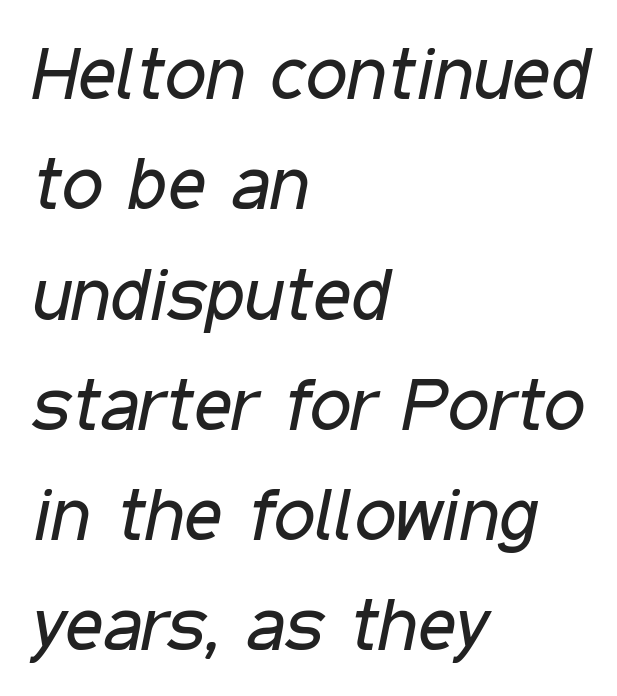
The image shows 74 px regular-weight, condensed type, italic (leaning right); set left-aligned, normal line spacing (1.49x), normal letter spacing, not underlined; low stroke contrast and a medium x-height.
